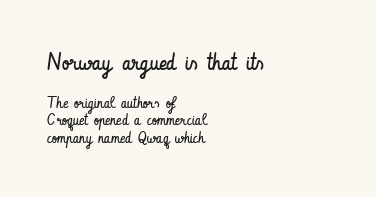
This rendering uses left alignment, leaving the right contour irregular. Each word holds together tightly as a unit, with standard inter-letter gaps. These lines were composed using upright roman letters. The weight tops out at a normal text grade. A clean baseline with only descenders dipping below it. Rows of type sit shoulder to shoulder in the vertical direction.
